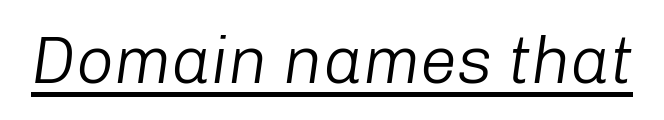
There is no visible air inserted between adjacent glyphs. Letters have the restrained weight of plain body copy at most. When letters slant like this, we call the style italic. Underline: present. The face used here is proportionally spaced, like ordinary book or web type.
